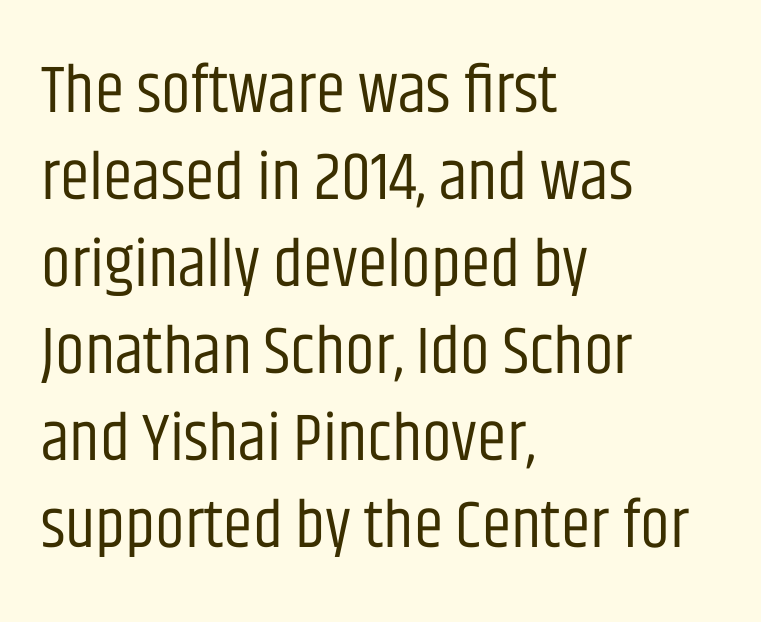
{"serif": "no", "italic": "no", "bold": "no", "weight": "regular", "width": "condensed", "stroke_contrast": "low", "x_height": "large", "monospaced": "no", "underline": "no", "align": "left", "line_spacing": "normal", "line_spacing_ratio": 1.3, "letter_spacing": "normal", "letter_spacing_em": 0.0, "glyph_px": 67}
